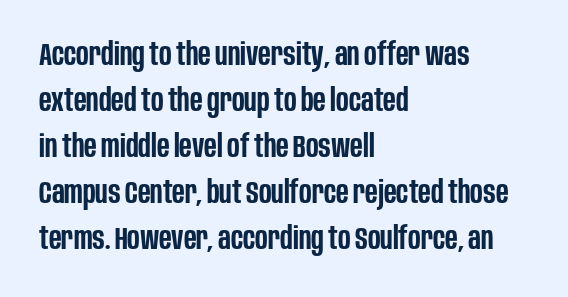
{"serif": "no", "italic": "no", "bold": "semi", "weight": "semibold", "width": "condensed", "stroke_contrast": "low", "x_height": "large", "monospaced": "no", "underline": "no", "align": "left", "line_spacing": "normal", "line_spacing_ratio": 1.44, "letter_spacing": "normal", "letter_spacing_em": 0.0, "glyph_px": 32}
